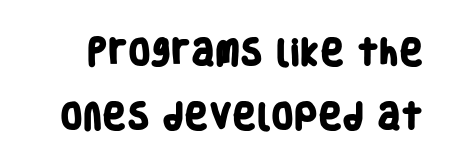
{"serif": "no", "bold": "yes", "weight": "heavy", "width": "condensed", "stroke_contrast": "low", "x_height": "large", "monospaced": "no", "underline": "no", "line_spacing": "loose", "line_spacing_ratio": 2.2, "letter_spacing": "normal", "letter_spacing_em": 0.0, "glyph_px": 29}
